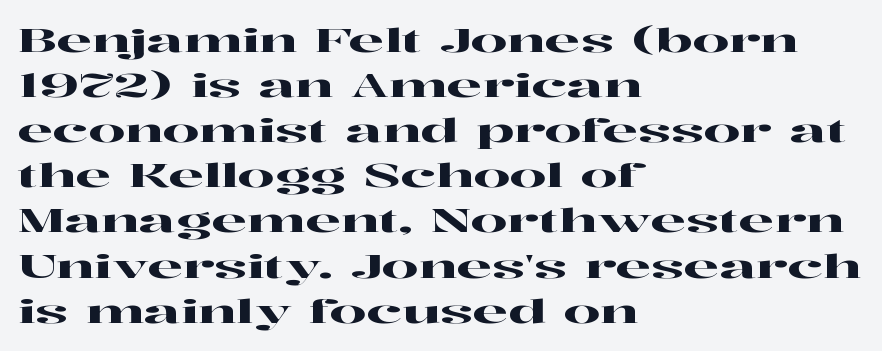
Q: Is the text italic (slanted)? A: No, it is upright.
Q: Is the typeface a serif or a sans-serif typeface? A: Serif.
Q: Is the text underlined? A: No.
Q: How is the paragraph aligned? A: Left-aligned.
Q: Is the spacing between letters normal or unusually wide? A: Normal.
Q: Is the spacing between lines tight, normal or loose? A: Normal.
Q: Width (condensed, normal, or wide)? A: Wide.
Q: Stroke contrast? A: High.
Q: x-height? A: Medium.
Q: Monospaced? A: No.
